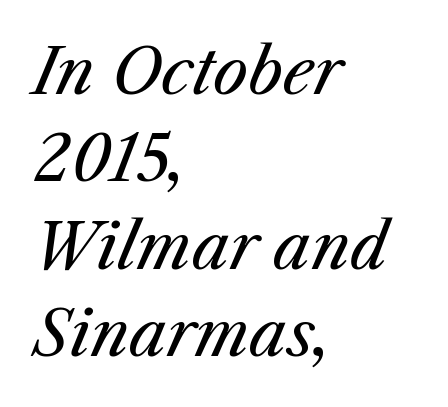
The specimen omits any rule beneath the text block's lines. These lines sit exactly where default settings would place them. If you drew a line through each stem, it would be angled. The tracking reads as untouched default to a designer's eye. Character widths vary here, with narrow letters taking less room than wide ones. The rag falls on the right side of this text block.
